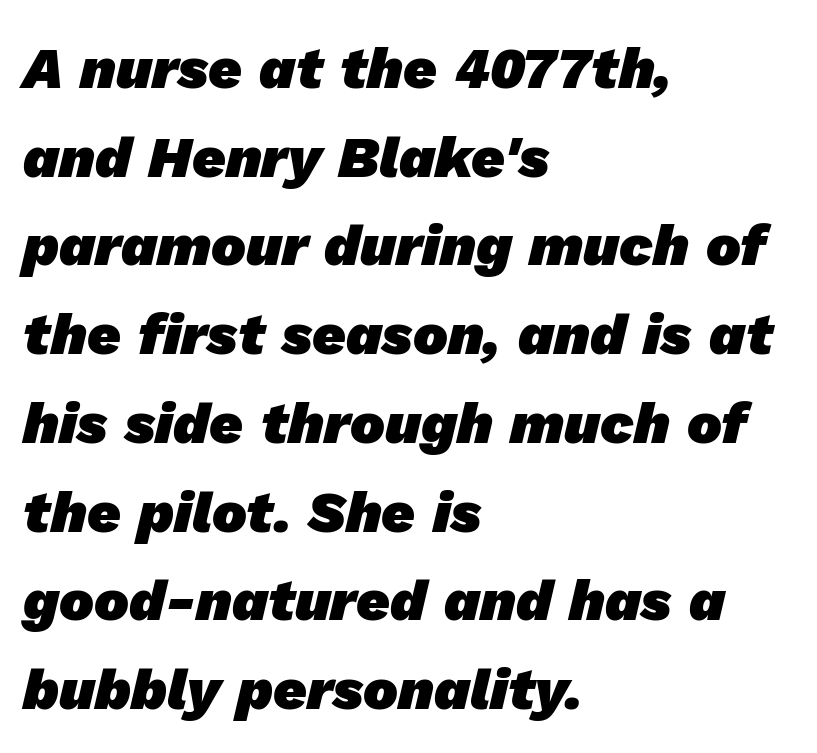
Q: Is the text bold? A: Yes.
Q: Is the typeface a serif or a sans-serif typeface? A: Sans-serif.
Q: Is the text underlined? A: No.
Q: How is the paragraph aligned? A: Left-aligned.
Q: Is the spacing between letters normal or unusually wide? A: Normal.
Q: Is the spacing between lines tight, normal or loose? A: Normal.
Q: Width (condensed, normal, or wide)? A: Normal.
Q: Stroke contrast? A: Low.
Q: x-height? A: Medium.
Q: Monospaced? A: No.
